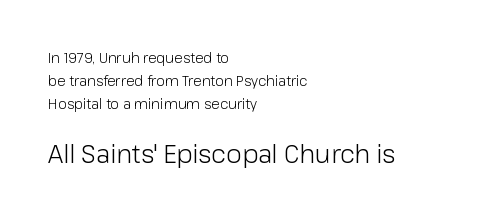
Leftover space on each line is placed entirely after the last word. Words float on clear page, feet unadorned. Horizontal bands of white between lines are of average thickness. The type is set solid horizontally, with unmodified tracking. The typeface has the unassuming heft of standard copy or less. Here the second block reads like a headline and the first like body copy.
